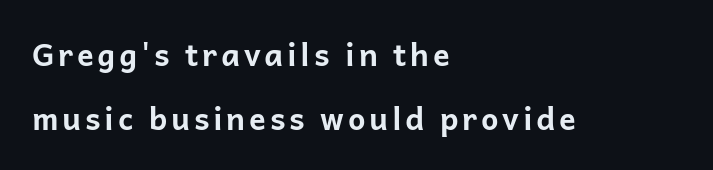
The image shows 31 px bold sans-serif type, upright; set left-aligned, loose line spacing (2.05x), not underlined; low stroke contrast and a medium x-height.
